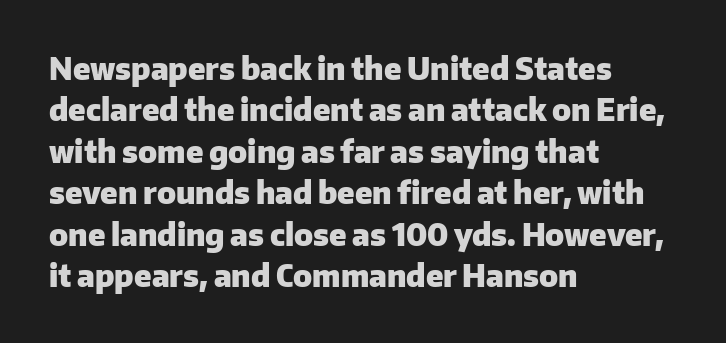
Do the letters lean? They stand straight. Spacing verdict: proportional, widths tailored to each character. Tracking here is standard; glyphs follow each other at the usual distance. Beneath every word, the page is bare.
